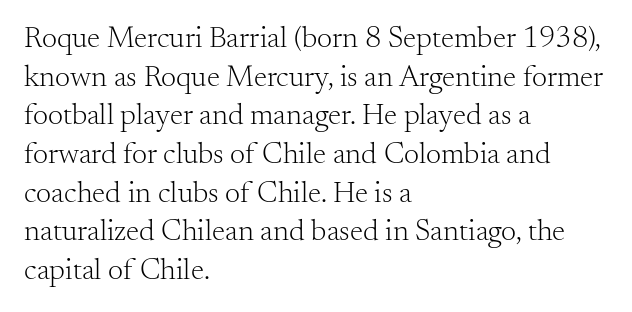
Nope, not italic — everything's standing straight. The typesetter chose a ragged-right arrangement here. No chunkiness to these letters — they're not bold. Look at the bottom of the vertical strokes: they flare into serifs here. Evenly set lines give the paragraph a standard silhouette. Looks like regular typesetting: each glyph gets only the width it needs.
